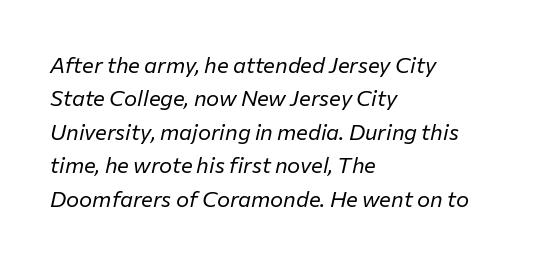
Q: Is the text bold? A: No.
Q: Is the text italic (slanted)? A: Yes, it leans right by about 12 degrees.
Q: Is the text underlined? A: No.
Q: How is the paragraph aligned? A: Left-aligned.
Q: Is the spacing between letters normal or unusually wide? A: Normal.
Q: Is the spacing between lines tight, normal or loose? A: Normal.
